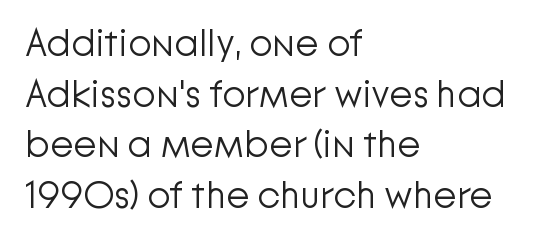
The image shows 38 px light sans-serif type, upright; set left-aligned, normal line spacing (1.33x), normal letter spacing, not underlined; low stroke contrast and a medium x-height.
